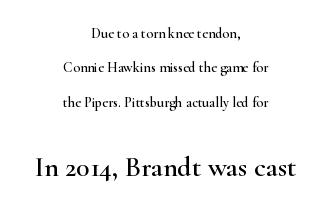
{"serif": "yes", "italic": "no", "width": "wide", "stroke_contrast": "high", "x_height": "small", "monospaced": "no", "underline": "no", "align": "center", "line_spacing": "loose", "line_spacing_ratio": 2.45, "letter_spacing": "normal", "letter_spacing_em": 0.0, "larger_block": "second", "size_ratio": 2.0, "glyph_px": 28}
